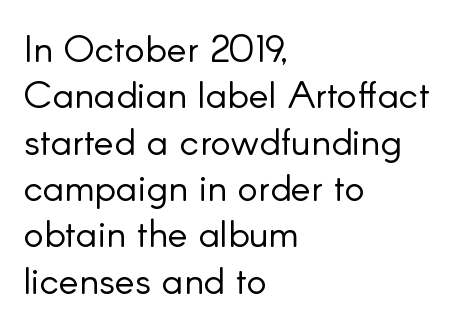
{"serif": "no", "italic": "no", "bold": "no", "weight": "light", "width": "normal", "stroke_contrast": "low", "x_height": "small", "monospaced": "no", "underline": "no", "align": "left", "line_spacing_ratio": 1.22, "letter_spacing": "normal", "letter_spacing_em": 0.0, "glyph_px": 38}
